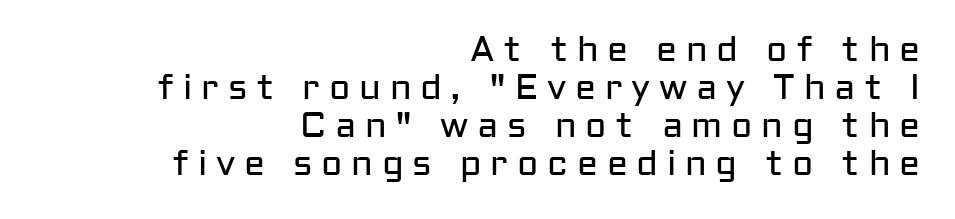
{"serif": "no", "italic": "no", "bold": "no", "weight": "regular", "width": "normal", "stroke_contrast": "low", "x_height": "medium", "monospaced": "no", "underline": "no", "align": "right", "line_spacing": "tight", "line_spacing_ratio": 1.09, "letter_spacing": "wide", "letter_spacing_em": 0.25, "glyph_px": 35}
